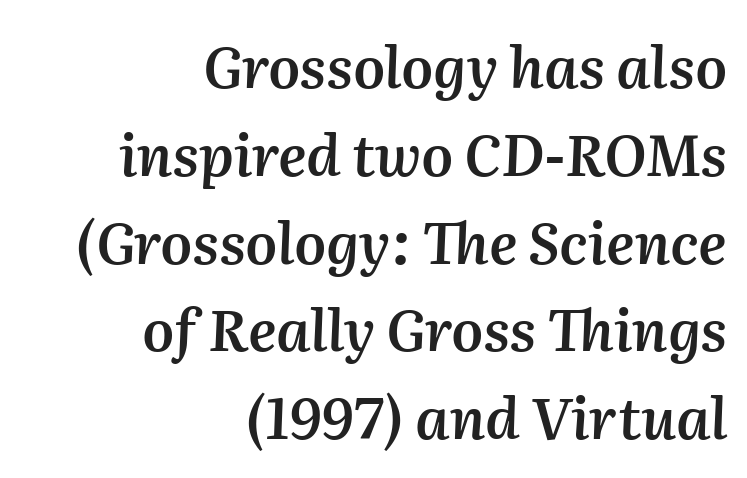
{"italic": "yes", "lean": "right", "slant_degrees": 2, "bold": "semi", "weight": "semibold", "width": "normal", "stroke_contrast": "medium", "x_height": "medium", "monospaced": "no", "underline": "no", "align": "right", "line_spacing": "normal", "line_spacing_ratio": 1.54, "letter_spacing": "normal", "letter_spacing_em": 0.0, "glyph_px": 57}
